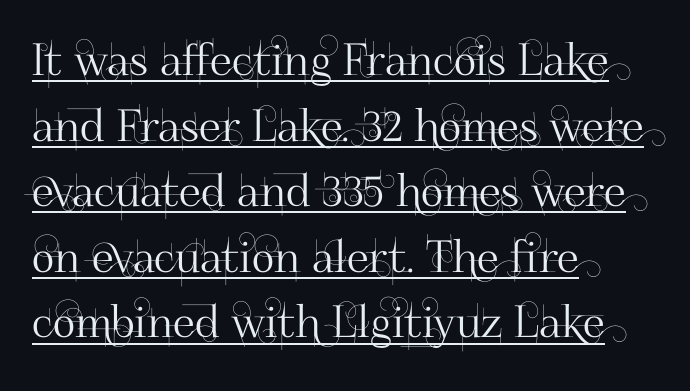
The image shows 44 px sans-serif type, upright; set left-aligned, normal line spacing (1.49x), normal letter spacing, underlined; high stroke contrast and a small x-height.
